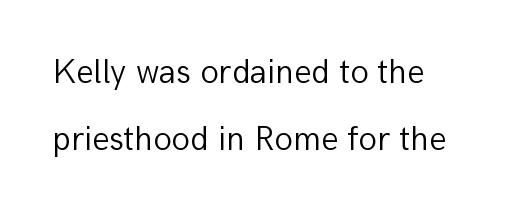
Are there feet on the stems? There aren't — it's a sans. Style check: upright. One-word summary of the alignment: left. Glyph-to-glyph distance matches everyday printed text. The passage shown is typed in a proportional face where columns would drift.
